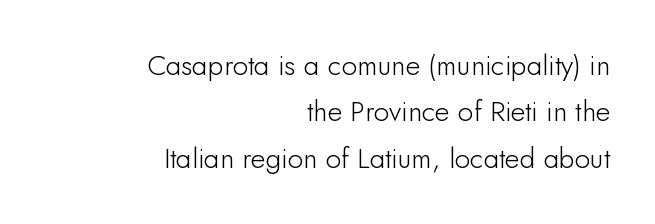
{"serif": "no", "italic": "no", "width": "normal", "stroke_contrast": "low", "x_height": "small", "monospaced": "no", "underline": "no", "align": "right", "line_spacing": "normal", "line_spacing_ratio": 1.66, "letter_spacing": "normal", "letter_spacing_em": 0.0, "glyph_px": 28}
